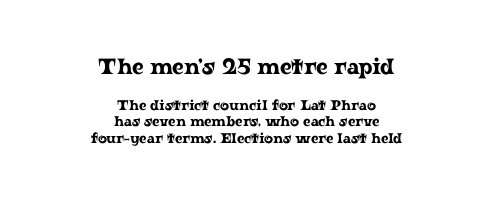
Ascenders rise straight up at ninety degrees. Decoration check: the copy has no underline. The rag falls on both sides of this text block equally. The more generous point size was reserved for the upper chunk. This sample uses plain, unmodified letter spacing.
